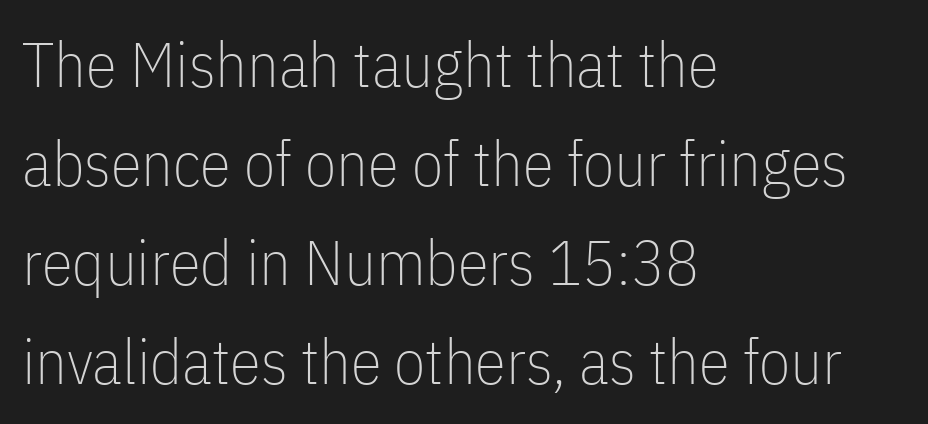
{"serif": "no", "italic": "no", "bold": "no", "weight": "thin", "width": "condensed", "stroke_contrast": "low", "x_height": "medium", "monospaced": "no", "underline": "no", "align": "left", "line_spacing": "normal", "line_spacing_ratio": 1.57, "letter_spacing": "normal", "letter_spacing_em": 0.0, "glyph_px": 63}
